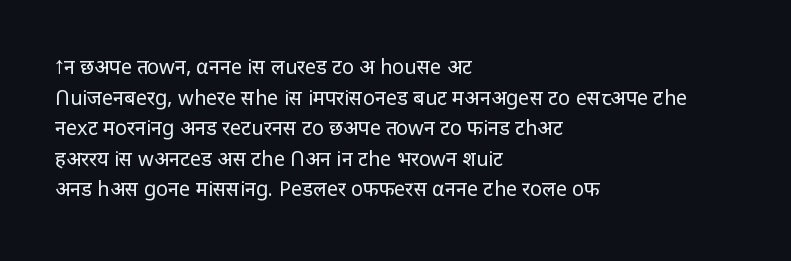
If you drew a line through each stem, it would be perfectly vertical. Students, observe: this is what conventionally led text looks like. Alignment: flush left. Decoration check: the copy has no underline.
